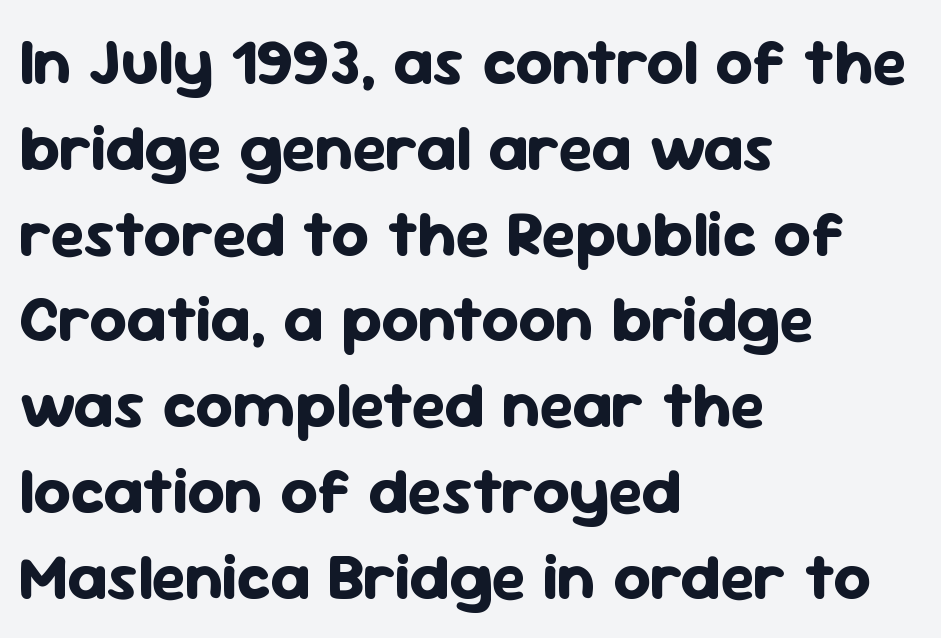
The image shows 65 px bold sans-serif type, upright; set left-aligned, normal line spacing (1.32x), normal letter spacing, not underlined; low stroke contrast and a medium x-height.
